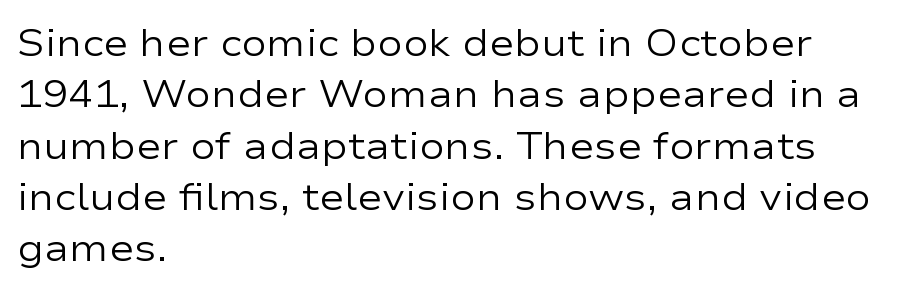
A roman cut, with each character standing at attention. The gaps between neighbouring characters are ordinary and unremarkable. Descender tails drop into unmarked territory. This sample keeps an unexceptional amount of space between lines. Caption: face not bold, strokes unweighted. Is this a fixed-width face? No — the glyphs have proportional, varying widths.
